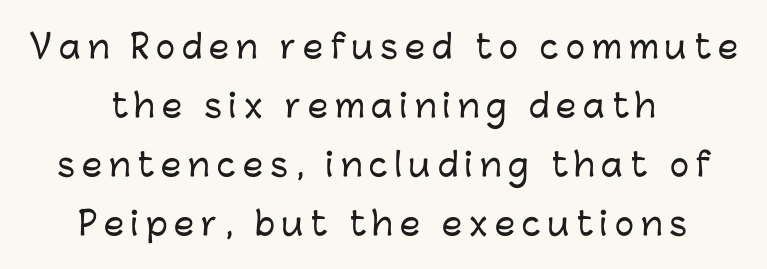
The image shows 32 px sans-serif type, upright; set centered, line spacing 1.84x, unusually wide letter spacing (+0.22 em), not underlined; low stroke contrast and a medium x-height.
